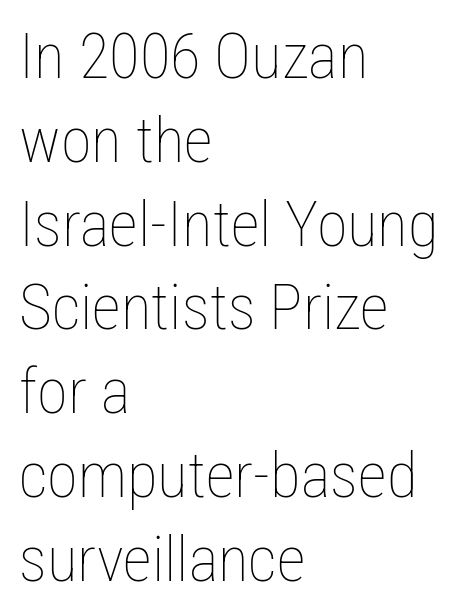
The image shows 63 px thin, condensed type, upright; set left-aligned, normal line spacing (1.33x), normal letter spacing, not underlined; low stroke contrast and a medium x-height.
